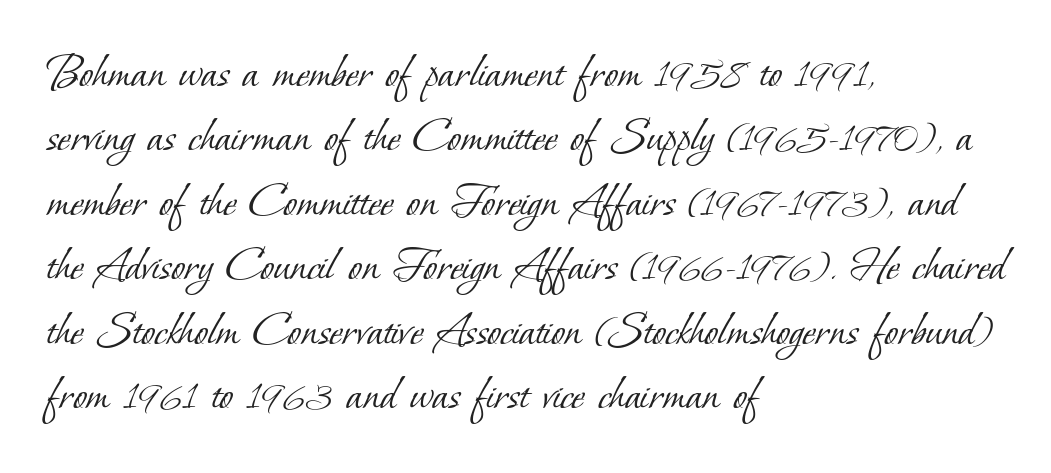
The area under the type is left untouched. Spacing between characters is what you'd get straight out of the box. The lines in this sample share a left origin and differ only in where they stop. Spacing verdict: proportional, widths tailored to each character.
